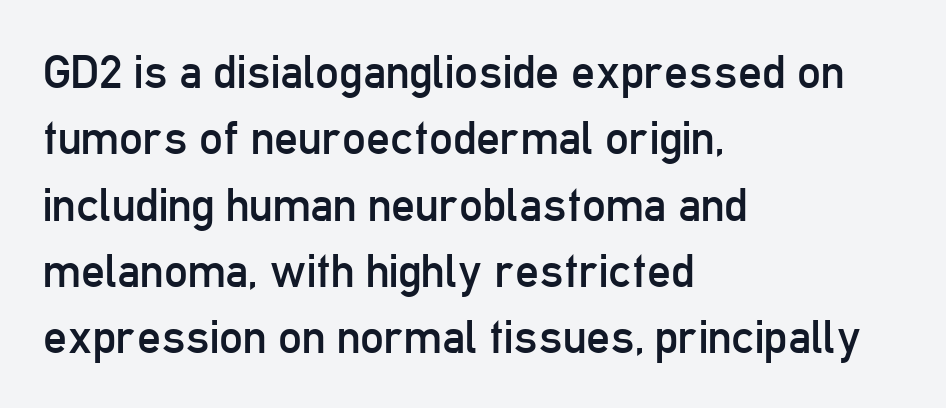
Is the type heavy? It reads as light-to-regular instead. A typesetter would call this leading conventional body-copy spacing. Typographically, this falls in the sans-serif category. A typesetter would call this proportional, since set widths differ per character. Rule under the text: the space is simply empty. The compositor pushed each line to the left boundary.
